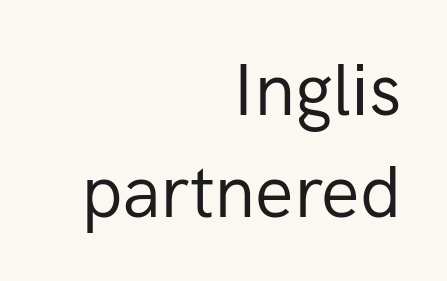
The image shows 72 px regular-weight sans-serif type, upright; set right-aligned, normal line spacing (1.41x), normal letter spacing, not underlined; low stroke contrast and a medium x-height.
